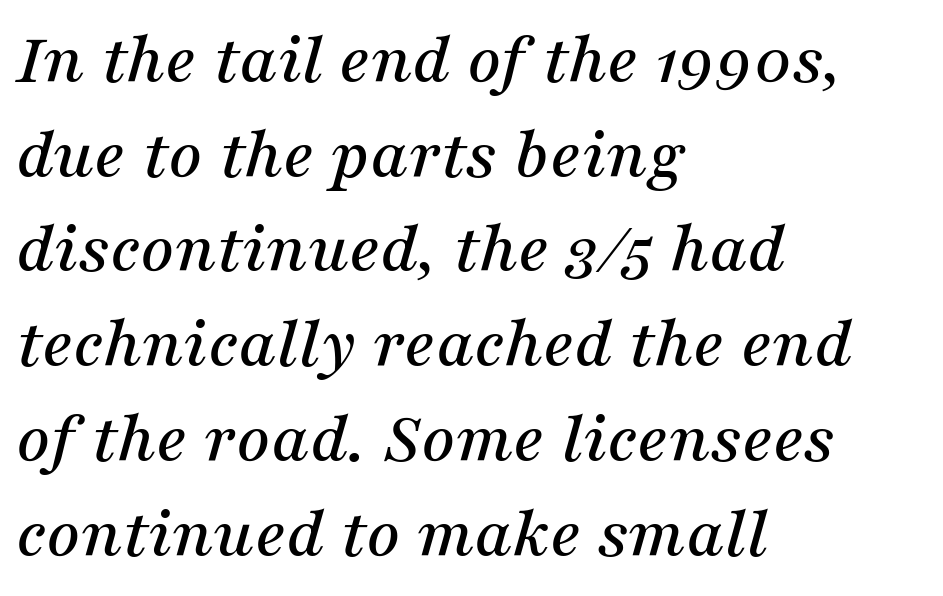
{"serif": "yes", "italic": "yes", "lean": "right", "slant_degrees": 16, "width": "normal", "stroke_contrast": "medium", "x_height": "medium", "monospaced": "no", "underline": "no", "align": "left", "line_spacing": "normal", "line_spacing_ratio": 1.28, "letter_spacing": "normal", "letter_spacing_em": 0.0, "glyph_px": 74}
